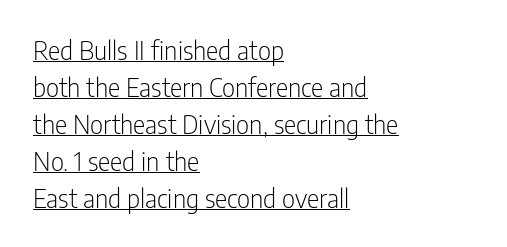
These lines were composed using upright roman letters. Check the space under the baseline: a stroke is drawn there. The line texture is even and compact thanks to regular tracking. In terms of leading, this rendering sits right in the middle. A classic flush-left, rag-right setting is used for this passage. These glyphs show unthickened strokes, regular width or finer.
